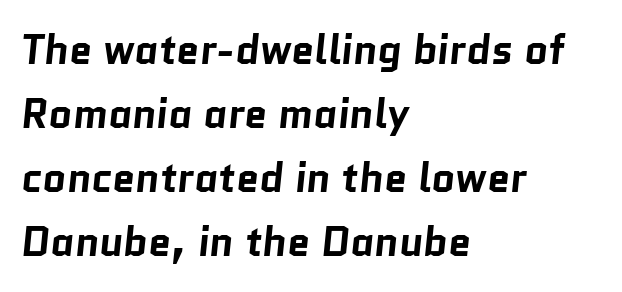
{"serif": "no", "bold": "yes", "weight": "bold", "width": "normal", "stroke_contrast": "low", "x_height": "medium", "monospaced": "no", "underline": "no", "align": "left", "line_spacing": "normal", "line_spacing_ratio": 1.56, "letter_spacing": "normal", "letter_spacing_em": 0.0, "glyph_px": 41}
